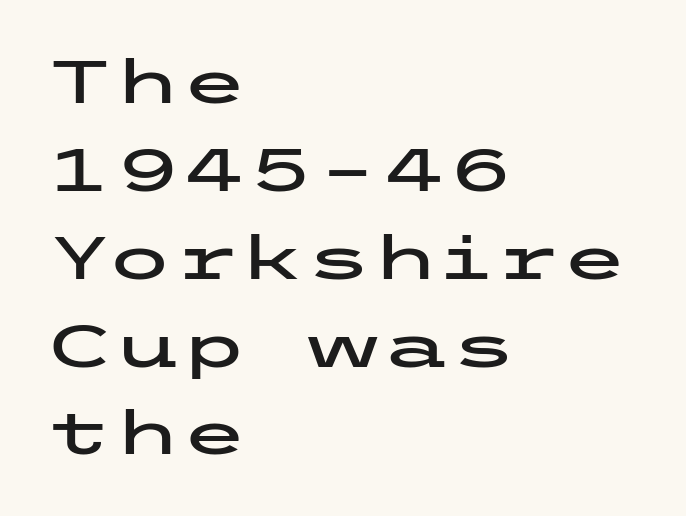
The image shows 61 px wide sans-serif type, upright; set left-aligned, normal line spacing (1.44x), normal letter spacing, not underlined; low stroke contrast and a medium x-height.
